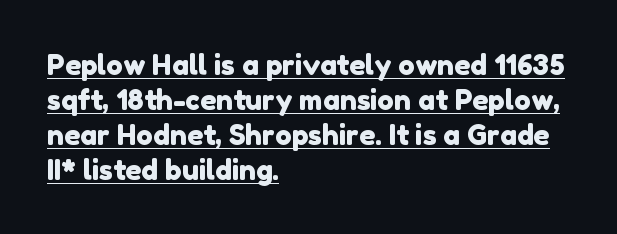
Q: Is the typeface a serif or a sans-serif typeface? A: Sans-serif.
Q: Is the text underlined? A: Yes.
Q: How is the paragraph aligned? A: Left-aligned.
Q: Is the spacing between letters normal or unusually wide? A: Normal.
Q: Is the spacing between lines tight, normal or loose? A: Normal.
Q: Width (condensed, normal, or wide)? A: Normal.
Q: Stroke contrast? A: Low.
Q: x-height? A: Medium.
Q: Monospaced? A: No.
